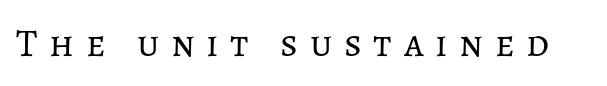
Nothing heavy about these letters — not bold at all. Underline: absent. Do the characters align in a grid? No, the font is proportional. Caption: expanded tracking, letters set apart. The font's upright variant was chosen for this text.
